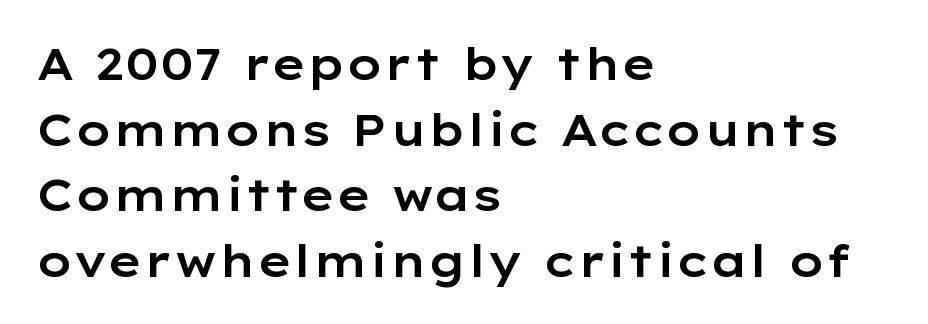
Is there any slant? The stems are plumb. A normal amount of white space separates one row of letters from the next. Check the space under the baseline: it is left empty. The typeface chosen for these lines omits serifs. Varying glyph widths throughout — classic text-font behaviour. The line texture is even and compact thanks to regular tracking.
